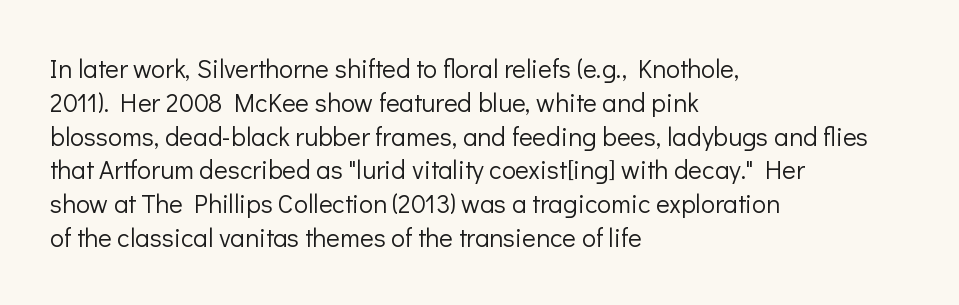
{"italic": "no", "bold": "no", "underline": "no", "align": "left", "line_spacing": "normal", "line_spacing_ratio": 1.3, "letter_spacing": "normal", "letter_spacing_em": 0.0, "glyph_px": 26}
